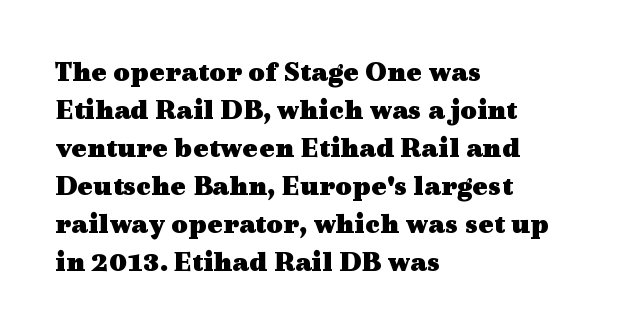
Q: Is the text bold? A: Yes.
Q: Is the text italic (slanted)? A: No, it is upright.
Q: Is the typeface a serif or a sans-serif typeface? A: Serif.
Q: Is the text underlined? A: No.
Q: How is the paragraph aligned? A: Left-aligned.
Q: Is the spacing between letters normal or unusually wide? A: Normal.
Q: Is the spacing between lines tight, normal or loose? A: Normal.
Q: Width (condensed, normal, or wide)? A: Wide.
Q: x-height? A: Medium.
Q: Monospaced? A: No.
